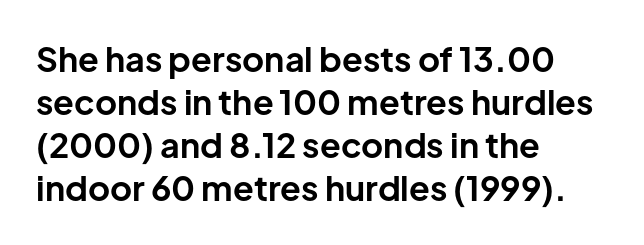
The image shows 34 px bold sans-serif type, upright; set left-aligned, normal line spacing (1.26x), normal letter spacing, not underlined; low stroke contrast and a medium x-height.
